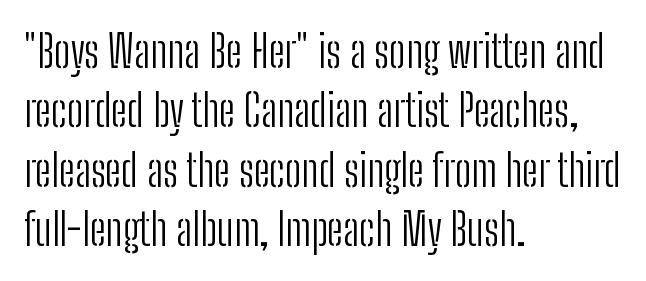
Line starts are locked; line ends wander. Does the leading feel generous? No, just average. The passage shown is typed in a proportional face where columns would drift. The font is comparable to plain body text, perhaps lighter.
